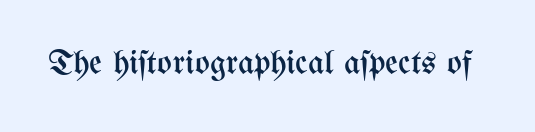
{"italic": "no", "bold": "no", "weight": "regular", "width": "condensed", "stroke_contrast": "medium", "x_height": "medium", "monospaced": "no", "underline": "no", "letter_spacing": "normal", "letter_spacing_em": 0.0, "glyph_px": 35}
